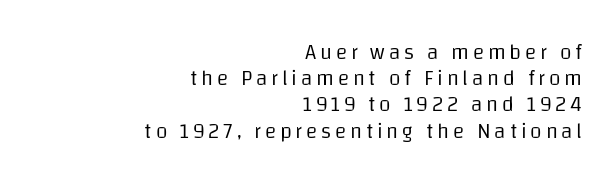
Q: Is the text bold? A: No.
Q: Is the text italic (slanted)? A: No, it is upright.
Q: Is the text underlined? A: No.
Q: How is the paragraph aligned? A: Right-aligned.
Q: Is the spacing between lines tight, normal or loose? A: Normal.
